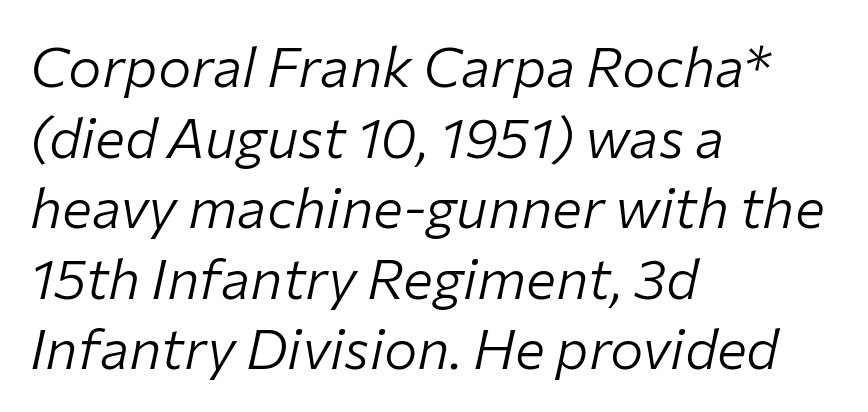
{"italic": "yes", "lean": "right", "slant_degrees": 12, "bold": "no", "weight": "light", "width": "normal", "stroke_contrast": "low", "x_height": "medium", "monospaced": "no", "underline": "no", "align": "left", "line_spacing": "normal", "line_spacing_ratio": 1.26, "letter_spacing": "normal", "letter_spacing_em": 0.0, "glyph_px": 56}
